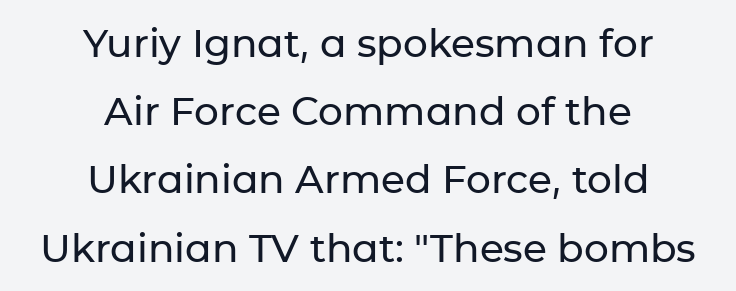
Q: Is the text italic (slanted)? A: No, it is upright.
Q: Is the typeface a serif or a sans-serif typeface? A: Sans-serif.
Q: Is the text underlined? A: No.
Q: How is the paragraph aligned? A: Centered.
Q: Is the spacing between letters normal or unusually wide? A: Normal.
Q: Width (condensed, normal, or wide)? A: Normal.
Q: Stroke contrast? A: Low.
Q: x-height? A: Medium.
Q: Monospaced? A: No.
